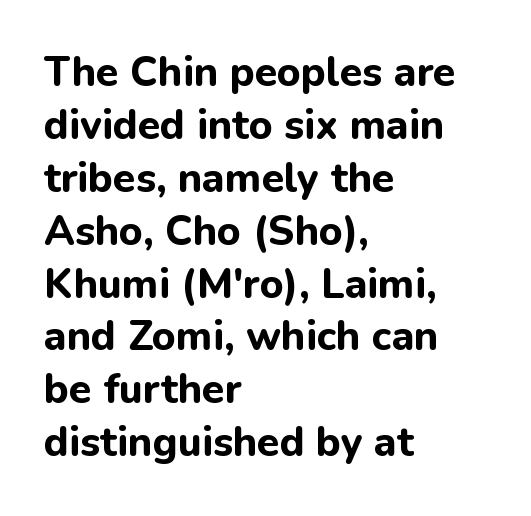
{"serif": "no", "italic": "no", "bold": "yes", "weight": "bold", "width": "normal", "stroke_contrast": "low", "x_height": "medium", "monospaced": "no", "underline": "no", "align": "left", "line_spacing": "normal", "line_spacing_ratio": 1.29, "letter_spacing": "normal", "letter_spacing_em": 0.0, "glyph_px": 41}
